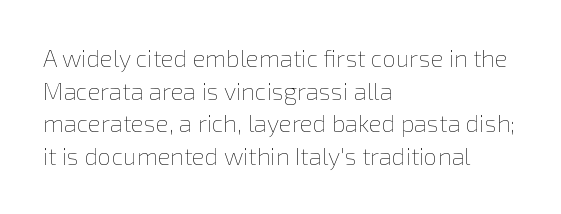
Q: Is the text bold? A: No.
Q: Is the text italic (slanted)? A: No, it is upright.
Q: Is the text underlined? A: No.
Q: How is the paragraph aligned? A: Left-aligned.
Q: Is the spacing between letters normal or unusually wide? A: Normal.
Q: Is the spacing between lines tight, normal or loose? A: Normal.
